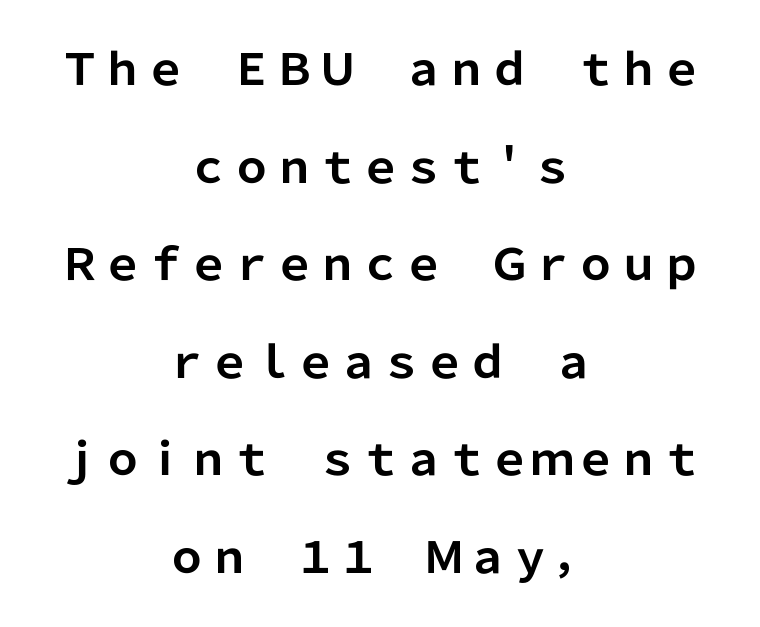
{"serif": "no", "italic": "no", "bold": "yes", "weight": "bold", "width": "normal", "stroke_contrast": "low", "x_height": "medium", "monospaced": "no", "underline": "no", "align": "center", "line_spacing": "loose", "line_spacing_ratio": 2.27, "letter_spacing": "normal", "letter_spacing_em": 0.0, "glyph_px": 43}
